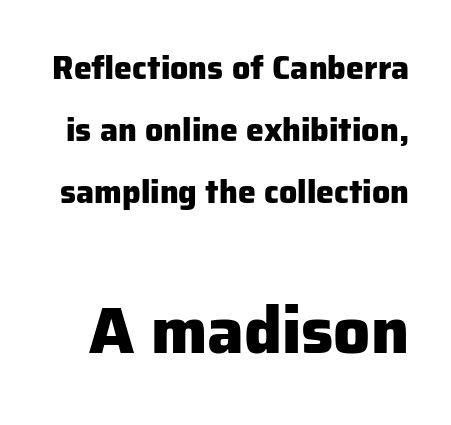
The image shows 65 px heavy sans-serif type, upright; set loose line spacing (1.93x), normal letter spacing, not underlined; the second (bottom) block is 2.03x larger; low stroke contrast and a medium x-height.
